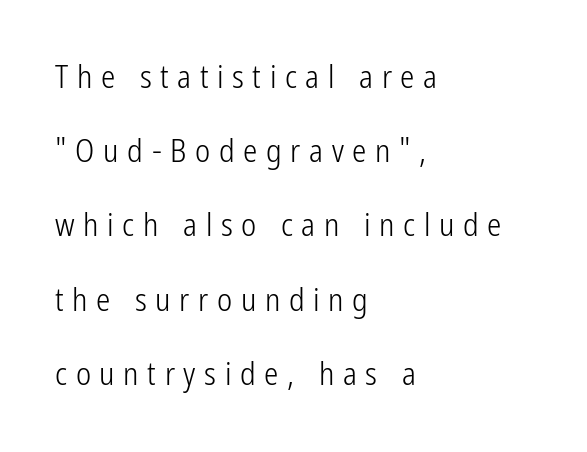
Ink coverage per letter is moderate at most. Characters follow at a spacing far wider than the type designer built in. Honestly, the rows look like they've been pulled way apart. The space beneath each line is pristine and unruled. A typesetter would label this face a sans. The rendering uses natural spacing where letterforms have individual widths.
